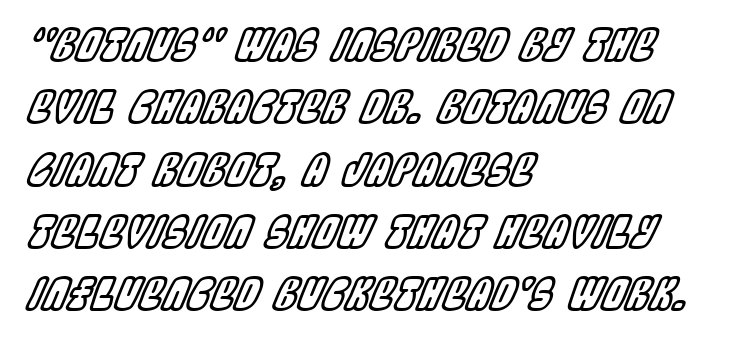
Q: Is the text italic (slanted)? A: Yes, it leans right by about 22 degrees.
Q: Is the text underlined? A: No.
Q: How is the paragraph aligned? A: Left-aligned.
Q: Is the spacing between letters normal or unusually wide? A: Normal.
Q: Is the spacing between lines tight, normal or loose? A: Normal.
Q: Width (condensed, normal, or wide)? A: Condensed.
Q: x-height? A: Large.
Q: Monospaced? A: No.
